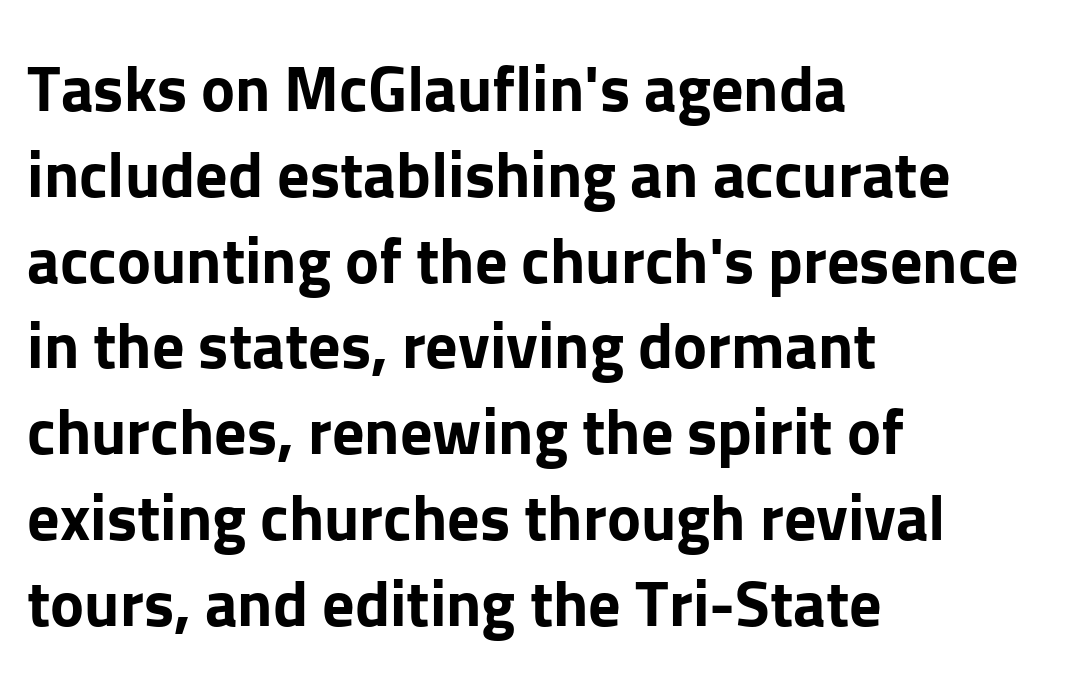
The image shows 64 px bold sans-serif type, upright; set left-aligned, normal line spacing (1.34x), normal letter spacing, not underlined; low stroke contrast and a medium x-height.
